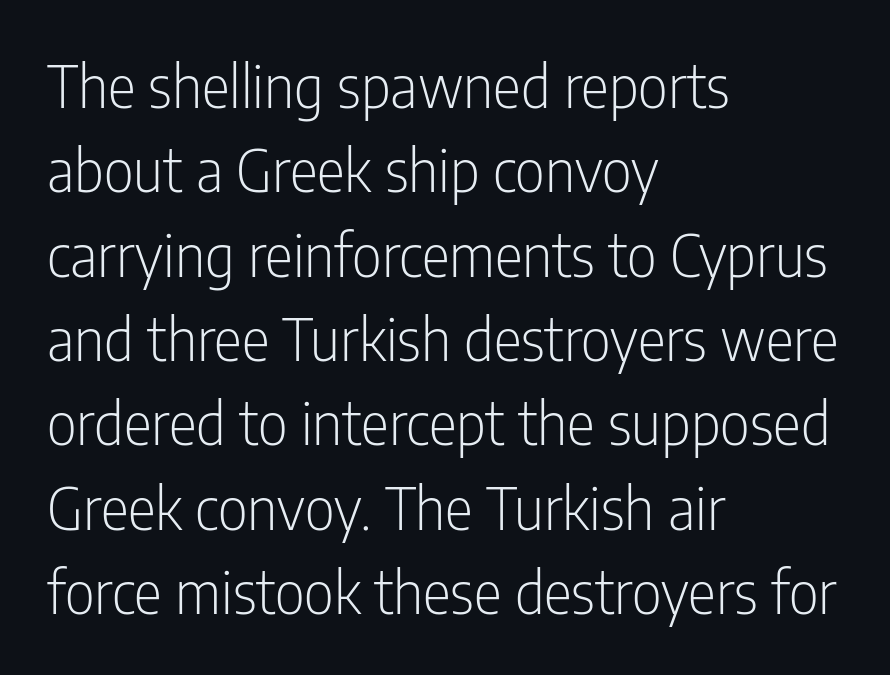
Q: Is the text bold? A: No.
Q: Is the text italic (slanted)? A: No, it is upright.
Q: Is the typeface a serif or a sans-serif typeface? A: Sans-serif.
Q: Is the text underlined? A: No.
Q: How is the paragraph aligned? A: Left-aligned.
Q: Is the spacing between letters normal or unusually wide? A: Normal.
Q: Is the spacing between lines tight, normal or loose? A: Normal.
Q: Width (condensed, normal, or wide)? A: Condensed.
Q: Stroke contrast? A: Low.
Q: x-height? A: Medium.
Q: Monospaced? A: No.
